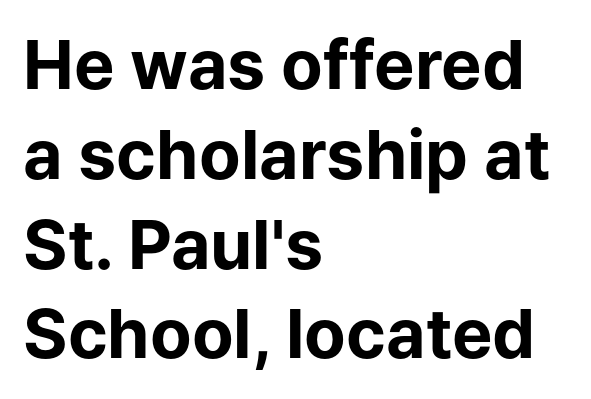
The image shows 68 px bold sans-serif type, upright; set left-aligned, normal line spacing (1.32x), normal letter spacing, not underlined; low stroke contrast and a medium x-height.
